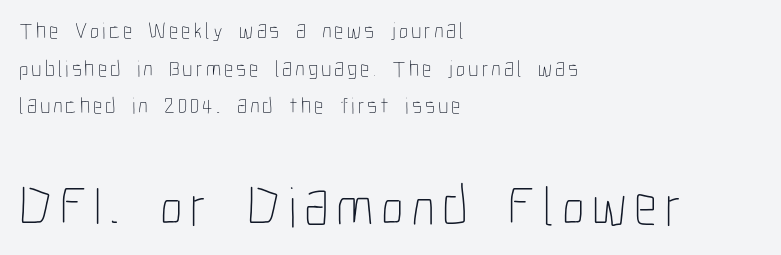
Q: Is the text bold? A: No.
Q: Is the text italic (slanted)? A: No, it is upright.
Q: Is the text underlined? A: No.
Q: How is the paragraph aligned? A: Left-aligned.
Q: Is the spacing between lines tight, normal or loose? A: Normal.
Q: Which block of text is set in a larger size, the first (top) or the second (bottom)? A: The second (bottom) one.
Q: Width (condensed, normal, or wide)? A: Condensed.
Q: Stroke contrast? A: Low.
Q: x-height? A: Medium.
Q: Monospaced? A: No.
